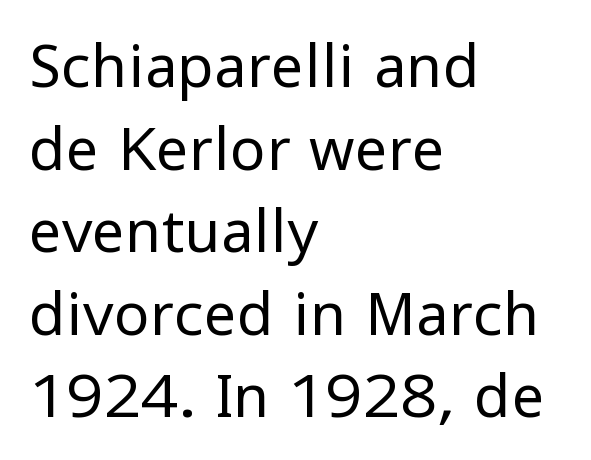
Q: Is the text bold? A: No.
Q: Is the text italic (slanted)? A: No, it is upright.
Q: Is the typeface a serif or a sans-serif typeface? A: Sans-serif.
Q: Is the text underlined? A: No.
Q: How is the paragraph aligned? A: Left-aligned.
Q: Is the spacing between letters normal or unusually wide? A: Normal.
Q: Is the spacing between lines tight, normal or loose? A: Normal.
Q: Width (condensed, normal, or wide)? A: Normal.
Q: Stroke contrast? A: Low.
Q: x-height? A: Medium.
Q: Monospaced? A: No.
